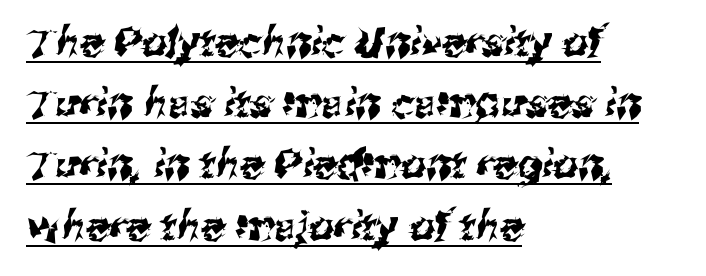
{"serif": "no", "width": "normal", "stroke_contrast": "medium", "x_height": "medium", "monospaced": "no", "underline": "yes", "align": "left", "line_spacing": "normal", "line_spacing_ratio": 1.53, "letter_spacing": "normal", "letter_spacing_em": 0.0, "glyph_px": 40}
